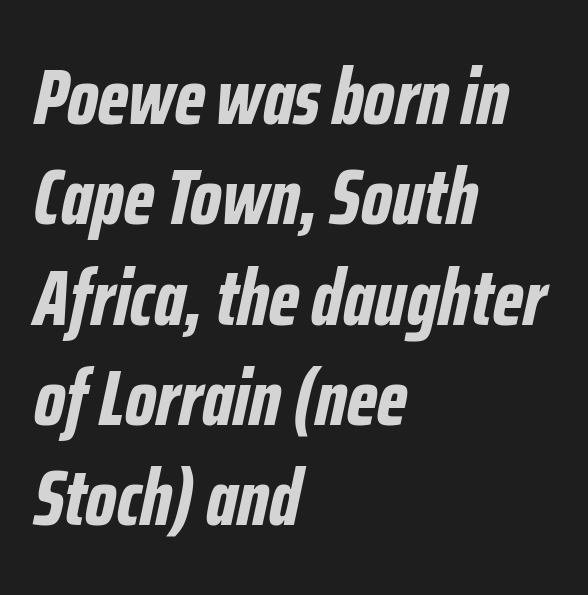
{"italic": "yes", "lean": "right", "slant_degrees": 12, "bold": "yes", "weight": "bold", "width": "condensed", "stroke_contrast": "low", "x_height": "medium", "monospaced": "no", "underline": "no", "align": "left", "line_spacing": "normal", "line_spacing_ratio": 1.27, "letter_spacing": "normal", "letter_spacing_em": 0.0, "glyph_px": 79}
